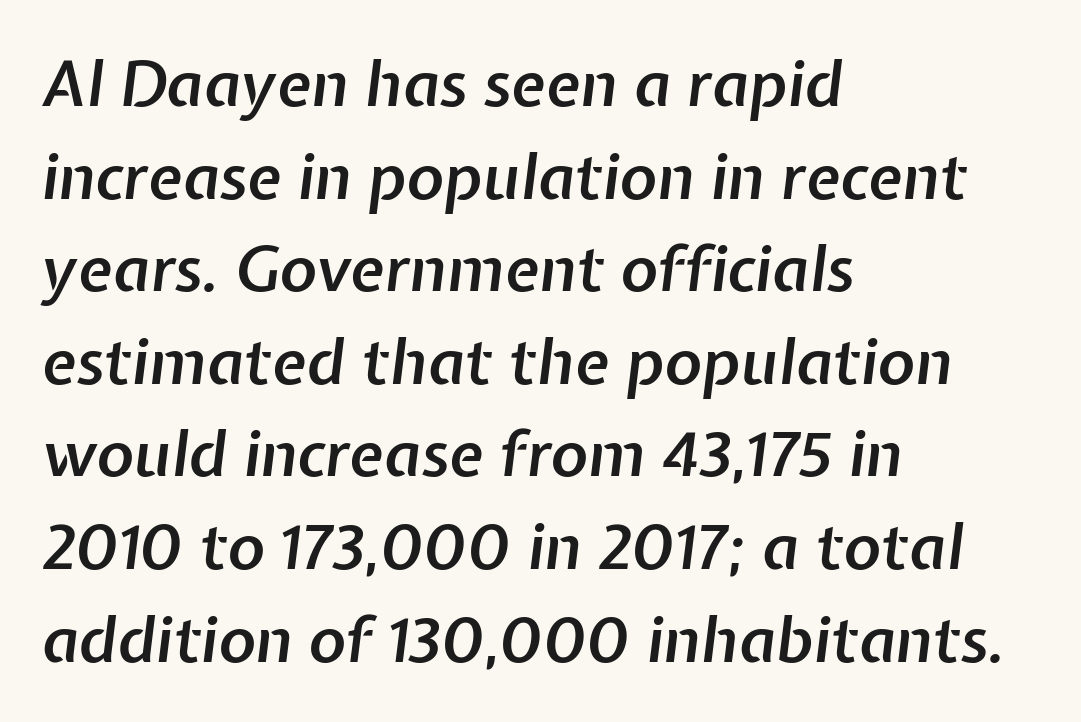
Compared with a centered layout, this one pins lines to the left instead. This block has exactly the height ordinary leading produces. Is the type slanted? Yes — the strokes lean at a clear angle. The rendering keeps characters at their native spacing.
